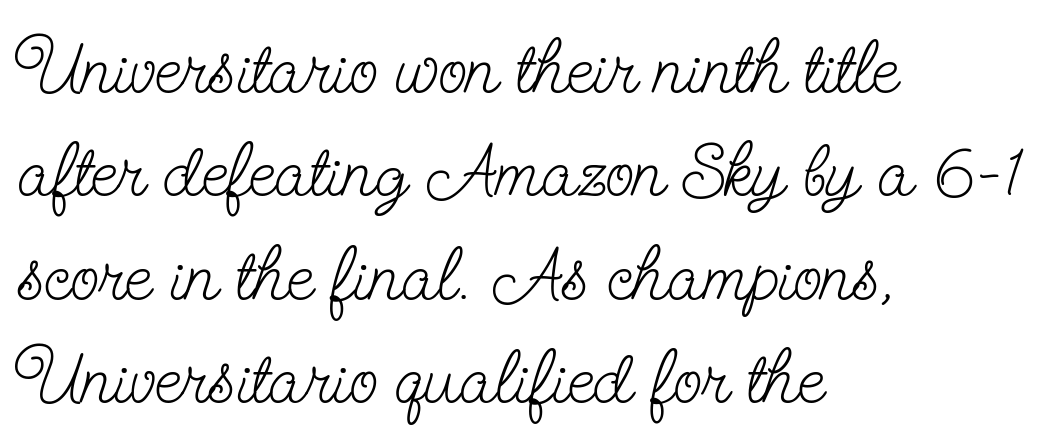
The image shows 75 px light, condensed serif type; set left-aligned, normal line spacing (1.38x), normal letter spacing, not underlined; low stroke contrast and a small x-height.
